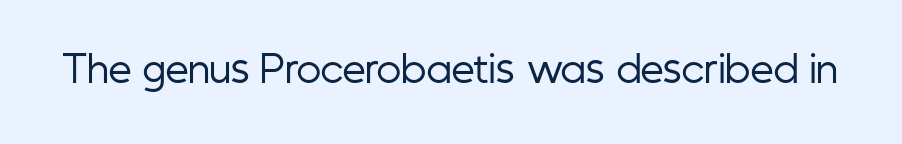
Q: Is the text bold? A: No.
Q: Is the text italic (slanted)? A: No, it is upright.
Q: Is the typeface a serif or a sans-serif typeface? A: Sans-serif.
Q: Is the text underlined? A: No.
Q: Is the spacing between letters normal or unusually wide? A: Normal.
Q: Width (condensed, normal, or wide)? A: Condensed.
Q: Stroke contrast? A: Low.
Q: x-height? A: Medium.
Q: Monospaced? A: No.
